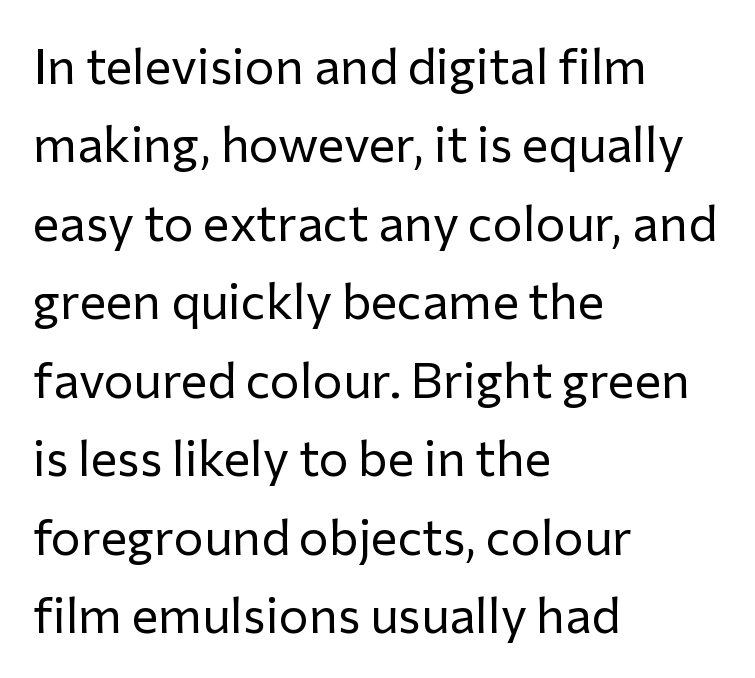
Q: Is the text bold? A: No.
Q: Is the text italic (slanted)? A: No, it is upright.
Q: Is the typeface a serif or a sans-serif typeface? A: Sans-serif.
Q: Is the text underlined? A: No.
Q: How is the paragraph aligned? A: Left-aligned.
Q: Is the spacing between letters normal or unusually wide? A: Normal.
Q: Is the spacing between lines tight, normal or loose? A: Normal.
Q: Width (condensed, normal, or wide)? A: Normal.
Q: Stroke contrast? A: Low.
Q: x-height? A: Medium.
Q: Monospaced? A: No.
